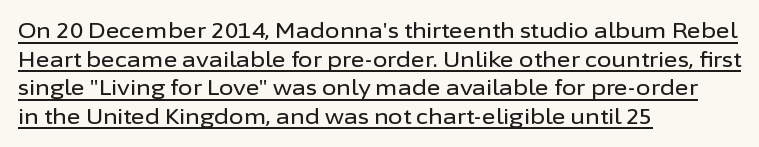
Q: Is the text italic (slanted)? A: No, it is upright.
Q: Is the text underlined? A: Yes.
Q: How is the paragraph aligned? A: Left-aligned.
Q: Is the spacing between letters normal or unusually wide? A: Normal.
Q: Is the spacing between lines tight, normal or loose? A: Normal.
